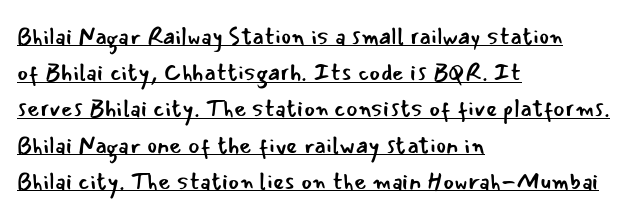
The image shows 24 px text type, upright; set left-aligned, normal line spacing (1.51x), normal letter spacing, underlined.
